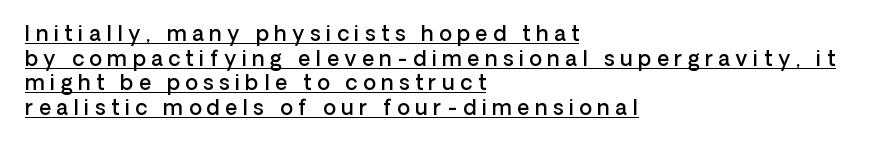
Q: Is the text bold? A: Semi-bold.
Q: Is the text italic (slanted)? A: No, it is upright.
Q: Is the text underlined? A: Yes.
Q: How is the paragraph aligned? A: Left-aligned.
Q: Is the spacing between letters normal or unusually wide? A: Unusually wide.
